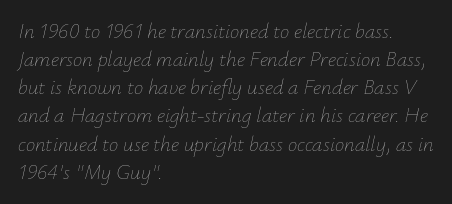
Q: Is the text bold? A: No.
Q: Is the text italic (slanted)? A: Yes, it leans right by about 12 degrees.
Q: Is the text underlined? A: No.
Q: How is the paragraph aligned? A: Left-aligned.
Q: Is the spacing between letters normal or unusually wide? A: Normal.
Q: Is the spacing between lines tight, normal or loose? A: Normal.
